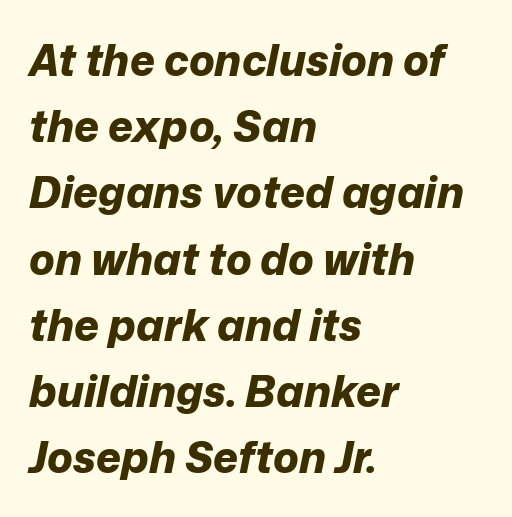
The image shows 43 px bold type, italic (leaning right); set left-aligned, normal line spacing (1.54x), normal letter spacing, not underlined; low stroke contrast and a medium x-height.
